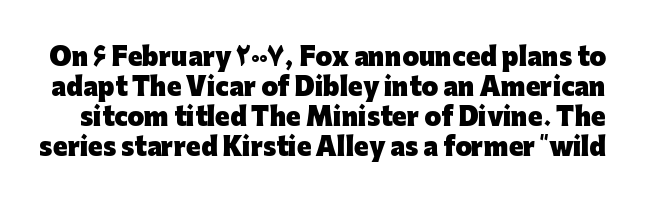
The image shows 24 px bold type, upright; set normal line spacing (1.25x), normal letter spacing, not underlined.
